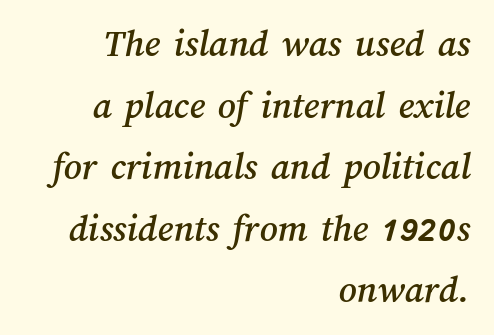
This block has exactly the height ordinary leading produces. Anything drawn beneath the words? Only blank space. The letters advance in unequal steps, a hallmark of proportional type. Caption: standard tracking, unaltered. This rendering uses right alignment, leaving the left contour irregular.
